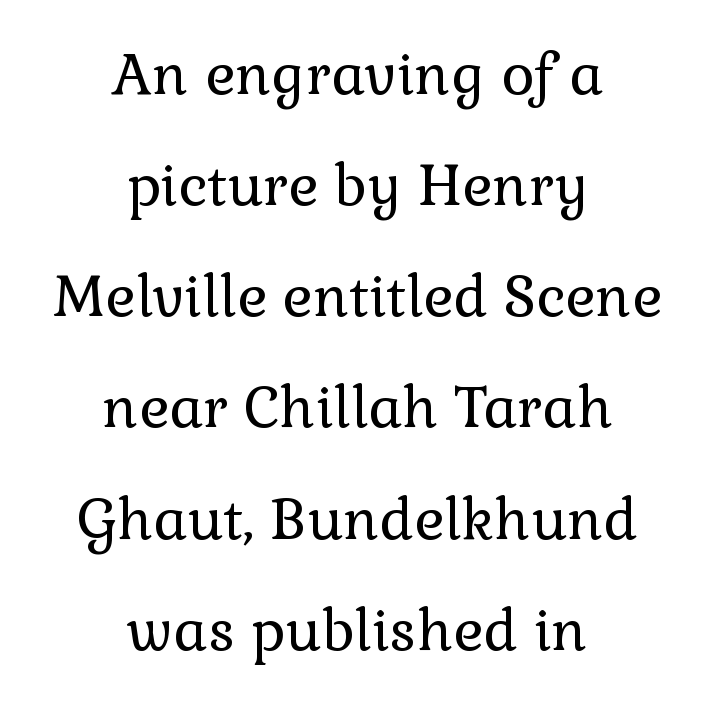
Q: Is the text bold? A: No.
Q: Is the text italic (slanted)? A: No, it is upright.
Q: Is the typeface a serif or a sans-serif typeface? A: Serif.
Q: Is the text underlined? A: No.
Q: How is the paragraph aligned? A: Centered.
Q: Is the spacing between letters normal or unusually wide? A: Normal.
Q: Is the spacing between lines tight, normal or loose? A: Loose.
Q: Width (condensed, normal, or wide)? A: Normal.
Q: Stroke contrast? A: Low.
Q: x-height? A: Medium.
Q: Monospaced? A: No.
